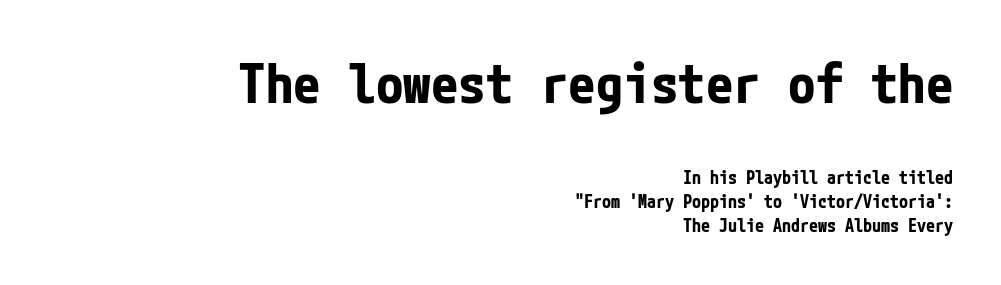
The image shows 55 px bold, condensed sans-serif type, upright; set right-aligned, normal line spacing (1.34x), normal letter spacing, not underlined; the first (top) block is 3.06x larger; low stroke contrast and a medium x-height.
